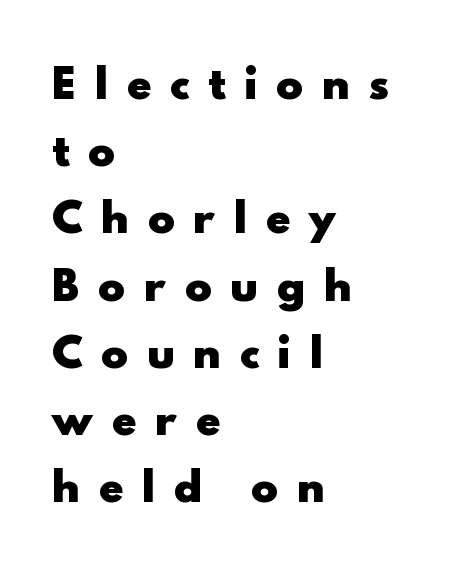
The rendering uses natural spacing where letterforms have individual widths. This sample uses expanded letter spacing, leaving extra air between glyphs. What kind of face is this? One without serifs — a sans. Typeset ragged right — the left edge is the straight one. This sample keeps an unexceptional amount of space between lines. What weight is shown? A full bold with thick strokes.
